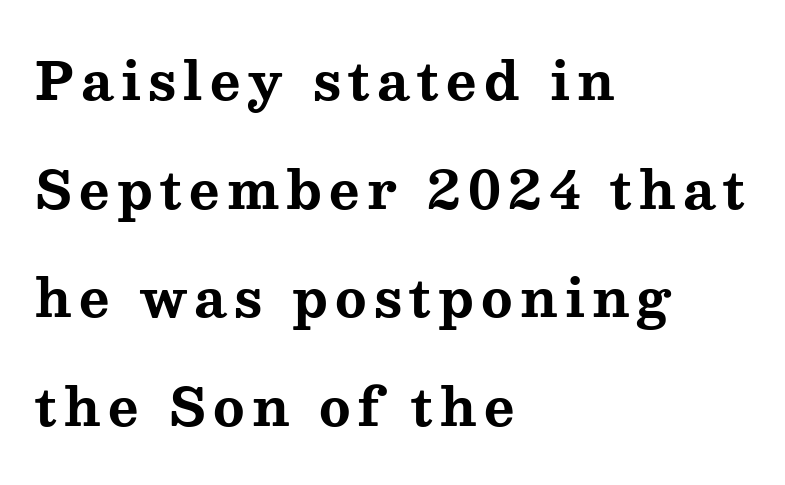
These lines stand farther apart than default settings would place them. The lettering stays uniformly vertical, giving the passage a roman look. A typesetter would label this face a serif. The passage shown is typed in a proportional face where columns would drift. Every letter is thick-stroked: bold, no question. Reading down the block, your eye returns to a fixed left position each line.
